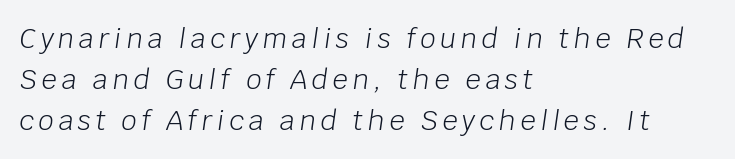
The paragraph has a hard left edge and a soft right edge. The glyphs look as if they've been sheared to an angle. Decoration check: the copy has no underline. The rows are spaced the way most documents space them. Is the type heavy? It reads as light-to-regular instead.
